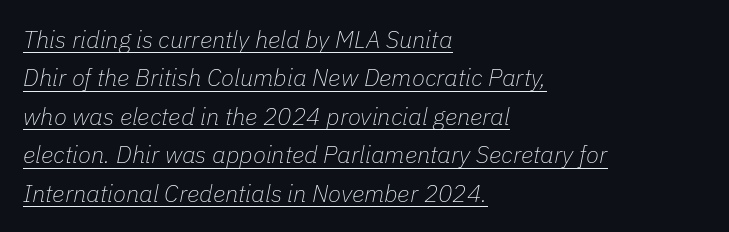
{"italic": "yes", "lean": "right", "slant_degrees": 11, "bold": "no", "underline": "yes", "align": "left", "line_spacing": "normal", "line_spacing_ratio": 1.6, "letter_spacing": "normal", "letter_spacing_em": 0.0, "glyph_px": 24}
